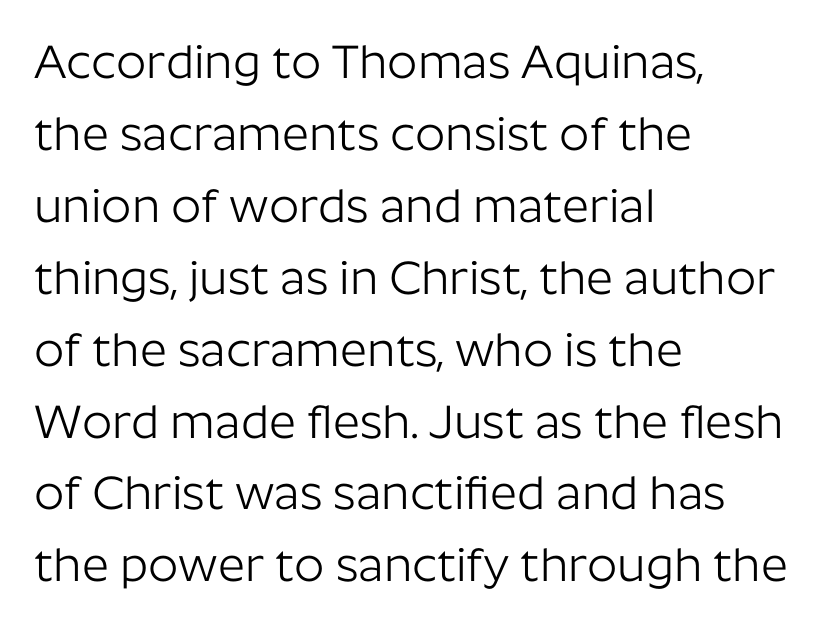
Q: Is the text bold? A: No.
Q: Is the text italic (slanted)? A: No, it is upright.
Q: Is the typeface a serif or a sans-serif typeface? A: Sans-serif.
Q: Is the text underlined? A: No.
Q: How is the paragraph aligned? A: Left-aligned.
Q: Is the spacing between letters normal or unusually wide? A: Normal.
Q: Is the spacing between lines tight, normal or loose? A: Normal.
Q: Width (condensed, normal, or wide)? A: Normal.
Q: Stroke contrast? A: Low.
Q: x-height? A: Medium.
Q: Monospaced? A: No.
